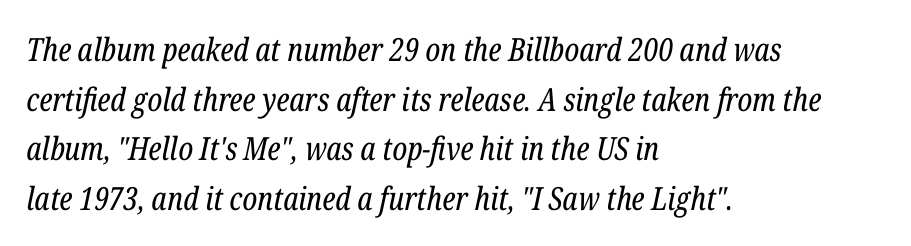
Q: Is the text bold? A: No.
Q: Is the text italic (slanted)? A: Yes, it leans right by about 12 degrees.
Q: Is the typeface a serif or a sans-serif typeface? A: Serif.
Q: Is the text underlined? A: No.
Q: How is the paragraph aligned? A: Left-aligned.
Q: Is the spacing between letters normal or unusually wide? A: Normal.
Q: Is the spacing between lines tight, normal or loose? A: Normal.
Q: Width (condensed, normal, or wide)? A: Condensed.
Q: Stroke contrast? A: Low.
Q: x-height? A: Medium.
Q: Monospaced? A: No.
